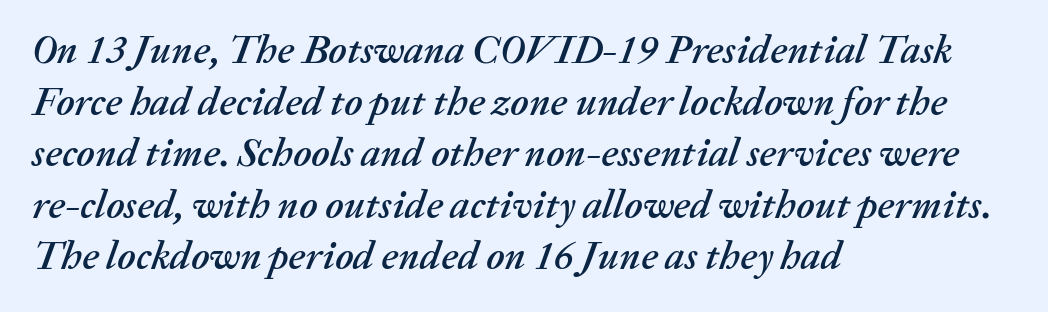
The lettering tilts uniformly, giving the passage an italic look. The letters sit at their default tracking, neither squeezed nor spread. Quick note: interline space is typical. Honestly, there is no underline to notice here at all. In CSS terms this would be text-align: left.
